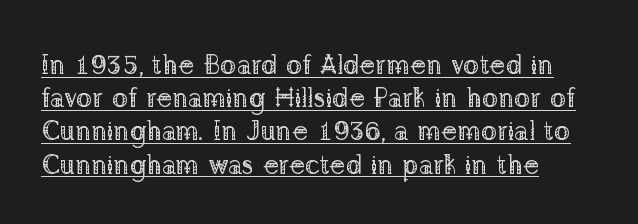
Q: Is the text bold? A: No.
Q: Is the text italic (slanted)? A: No, it is upright.
Q: Is the text underlined? A: Yes.
Q: How is the paragraph aligned? A: Left-aligned.
Q: Is the spacing between letters normal or unusually wide? A: Normal.
